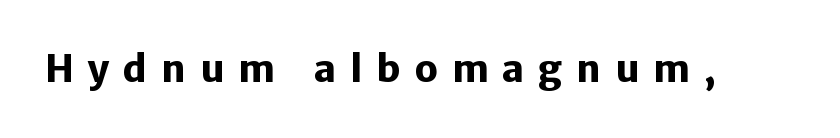
Q: Is the text bold? A: Yes.
Q: Is the text italic (slanted)? A: No, it is upright.
Q: Is the typeface a serif or a sans-serif typeface? A: Sans-serif.
Q: Is the text underlined? A: No.
Q: Is the spacing between letters normal or unusually wide? A: Unusually wide.
Q: Width (condensed, normal, or wide)? A: Normal.
Q: Stroke contrast? A: Low.
Q: x-height? A: Medium.
Q: Monospaced? A: No.
